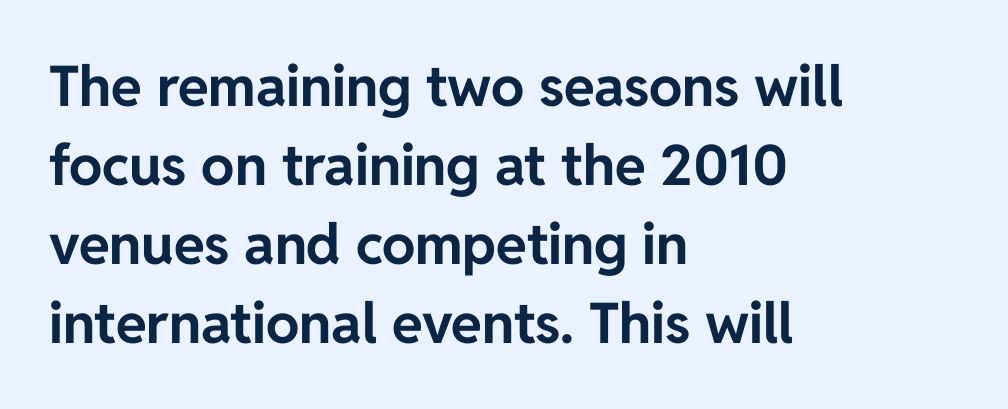
{"serif": "no", "italic": "no", "bold": "yes", "weight": "bold", "width": "normal", "stroke_contrast": "low", "x_height": "medium", "monospaced": "no", "underline": "no", "align": "left", "line_spacing": "normal", "line_spacing_ratio": 1.41, "letter_spacing": "normal", "letter_spacing_em": 0.0, "glyph_px": 56}
